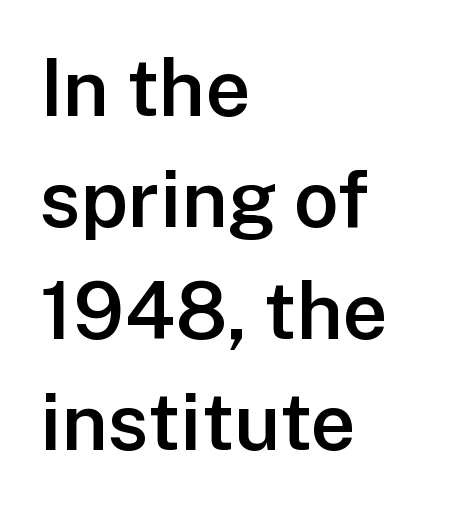
Q: Is the text bold? A: Semi-bold.
Q: Is the text italic (slanted)? A: No, it is upright.
Q: Is the typeface a serif or a sans-serif typeface? A: Sans-serif.
Q: Is the text underlined? A: No.
Q: How is the paragraph aligned? A: Left-aligned.
Q: Is the spacing between letters normal or unusually wide? A: Normal.
Q: Is the spacing between lines tight, normal or loose? A: Normal.
Q: Width (condensed, normal, or wide)? A: Normal.
Q: Stroke contrast? A: Low.
Q: x-height? A: Medium.
Q: Monospaced? A: No.
